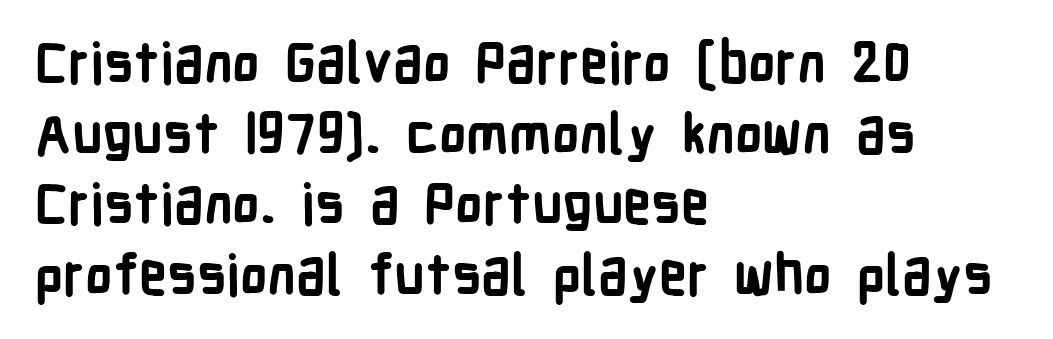
The image shows 56 px semibold, condensed sans-serif type, upright; set left-aligned, normal line spacing (1.26x), normal letter spacing, not underlined; low stroke contrast and a medium x-height.
